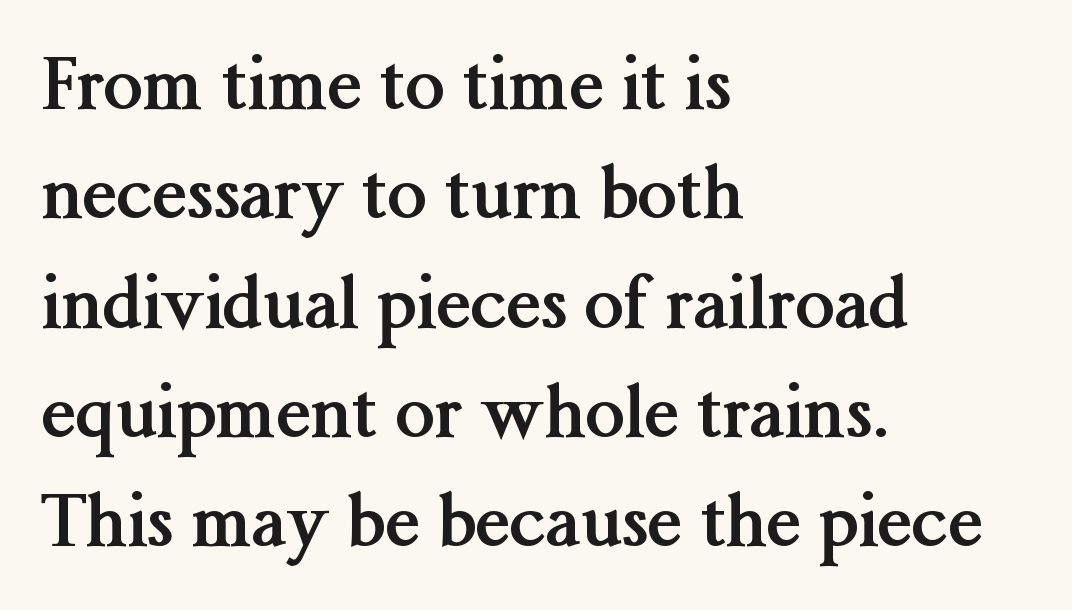
Are there feet on the stems? There are — it's a serif. Think of a printed novel: that variable character pitch is what you see here. Typographic density is high because the face is bold. Honestly, the row spacing looks completely unremarkable. Each word holds together tightly as a unit, with standard inter-letter gaps.
